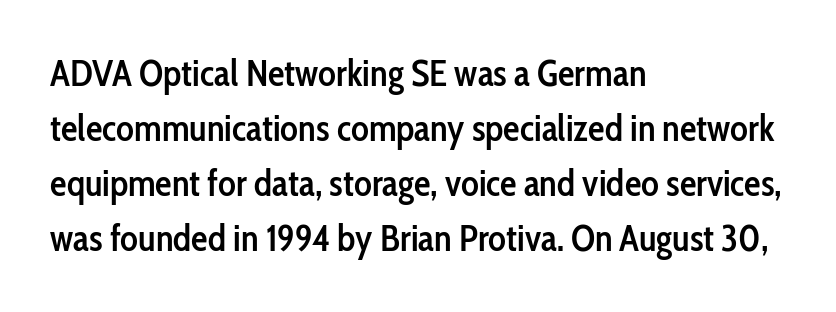
Q: Is the text bold? A: Semi-bold.
Q: Is the text italic (slanted)? A: No, it is upright.
Q: Is the typeface a serif or a sans-serif typeface? A: Sans-serif.
Q: Is the text underlined? A: No.
Q: How is the paragraph aligned? A: Left-aligned.
Q: Is the spacing between letters normal or unusually wide? A: Normal.
Q: Is the spacing between lines tight, normal or loose? A: Normal.
Q: Width (condensed, normal, or wide)? A: Condensed.
Q: Stroke contrast? A: Low.
Q: x-height? A: Medium.
Q: Monospaced? A: No.
